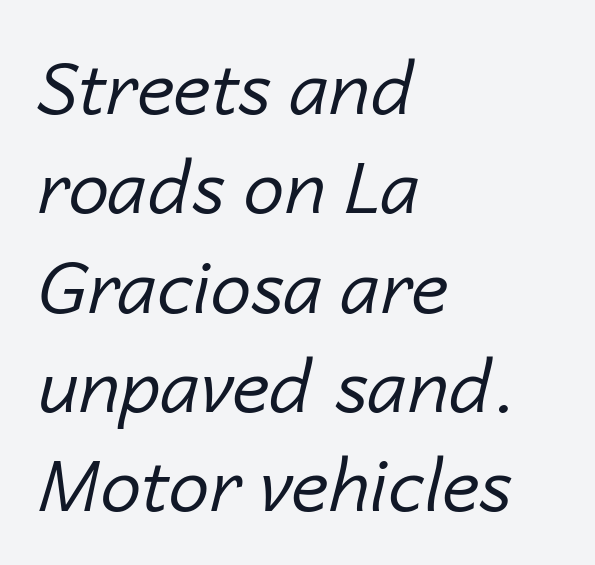
Horizontally, the lines are justified to the leading edge only. Between one letter and the next there's only the usual sliver of space. Whoever set this chose a conventional vertical rhythm. Stems here are at most as thick as an everyday book face. Looks like regular typesetting: each glyph gets only the width it needs. The space beneath each line is pristine and unruled.
